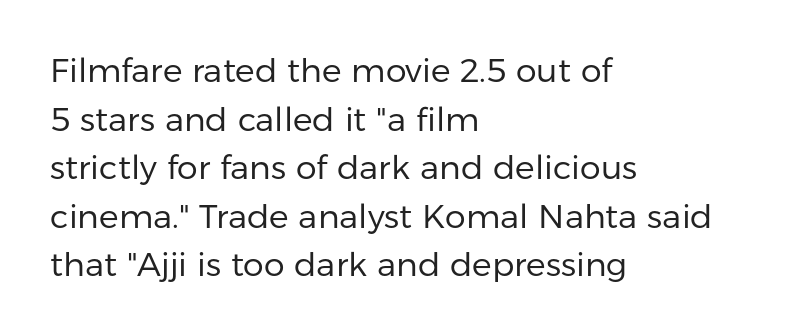
{"serif": "no", "italic": "no", "bold": "no", "weight": "regular", "width": "normal", "stroke_contrast": "low", "x_height": "medium", "monospaced": "no", "underline": "no", "align": "left", "line_spacing": "normal", "line_spacing_ratio": 1.47, "letter_spacing": "normal", "letter_spacing_em": 0.0, "glyph_px": 33}
